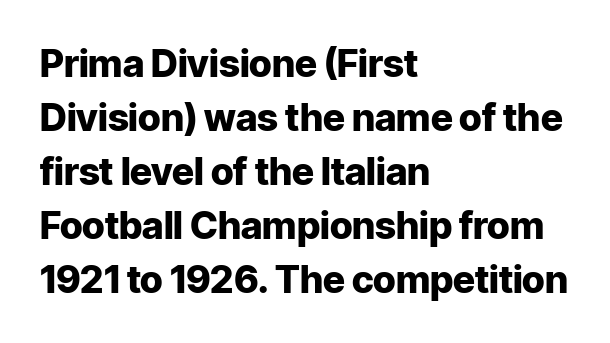
Q: Is the text bold? A: Yes.
Q: Is the text italic (slanted)? A: No, it is upright.
Q: Is the typeface a serif or a sans-serif typeface? A: Sans-serif.
Q: Is the text underlined? A: No.
Q: How is the paragraph aligned? A: Left-aligned.
Q: Is the spacing between letters normal or unusually wide? A: Normal.
Q: Is the spacing between lines tight, normal or loose? A: Normal.
Q: Width (condensed, normal, or wide)? A: Normal.
Q: Stroke contrast? A: Low.
Q: x-height? A: Medium.
Q: Monospaced? A: No.
